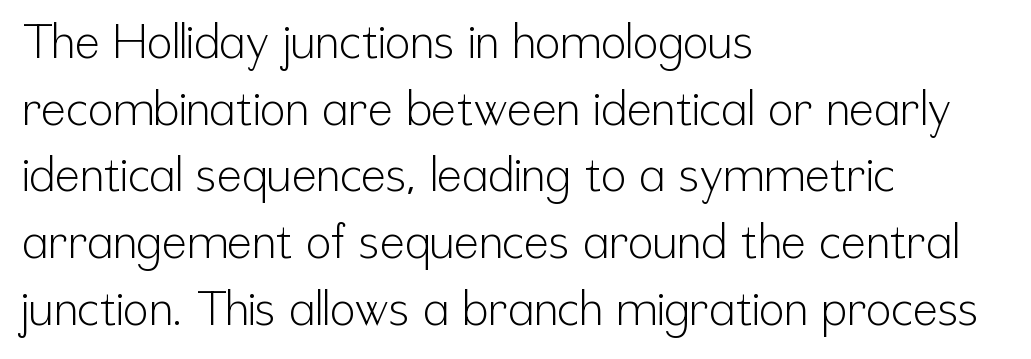
If you drew a ruler down the left edge, every line would touch it. The rows are spaced the way most documents space them. Nothing sits at the stroke ends, so this counts as sans-serif. The line texture is even and compact thanks to regular tracking. Rule under the text: the space is simply empty.
